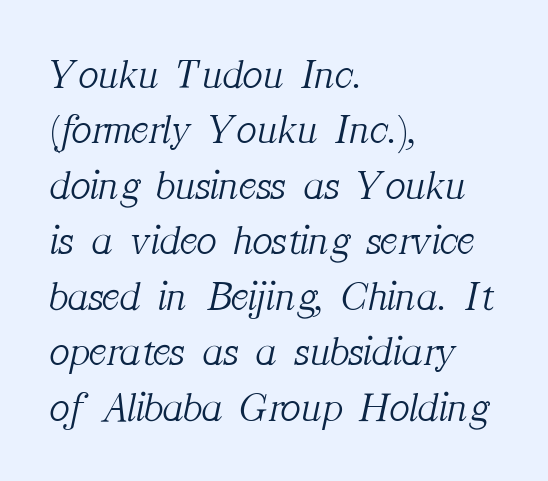
The image shows 42 px light serif type, italic (leaning right); set left-aligned, normal line spacing (1.32x), normal letter spacing, not underlined; medium stroke contrast and a medium x-height.
